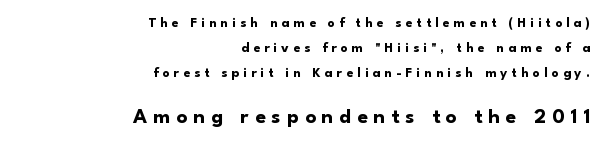
Q: Is the text bold? A: Yes.
Q: Is the text italic (slanted)? A: No, it is upright.
Q: Is the text underlined? A: No.
Q: How is the paragraph aligned? A: Right-aligned.
Q: Is the spacing between letters normal or unusually wide? A: Unusually wide.
Q: Which block of text is set in a larger size, the first (top) or the second (bottom)? A: The second (bottom) one.
